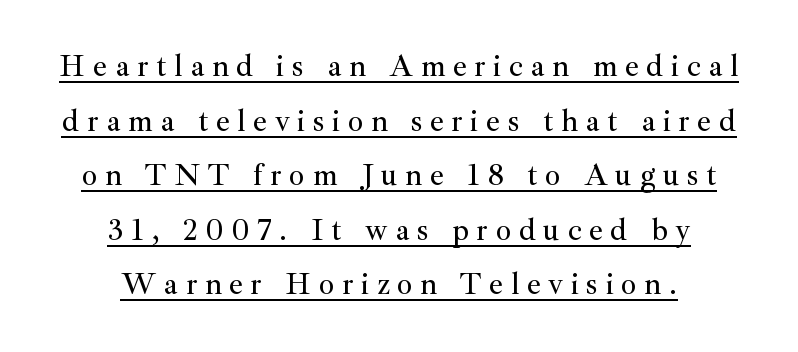
The image shows 31 px serif type, upright; set centered, line spacing 1.76x, unusually wide letter spacing (+0.24 em), underlined; medium stroke contrast and a small x-height.
